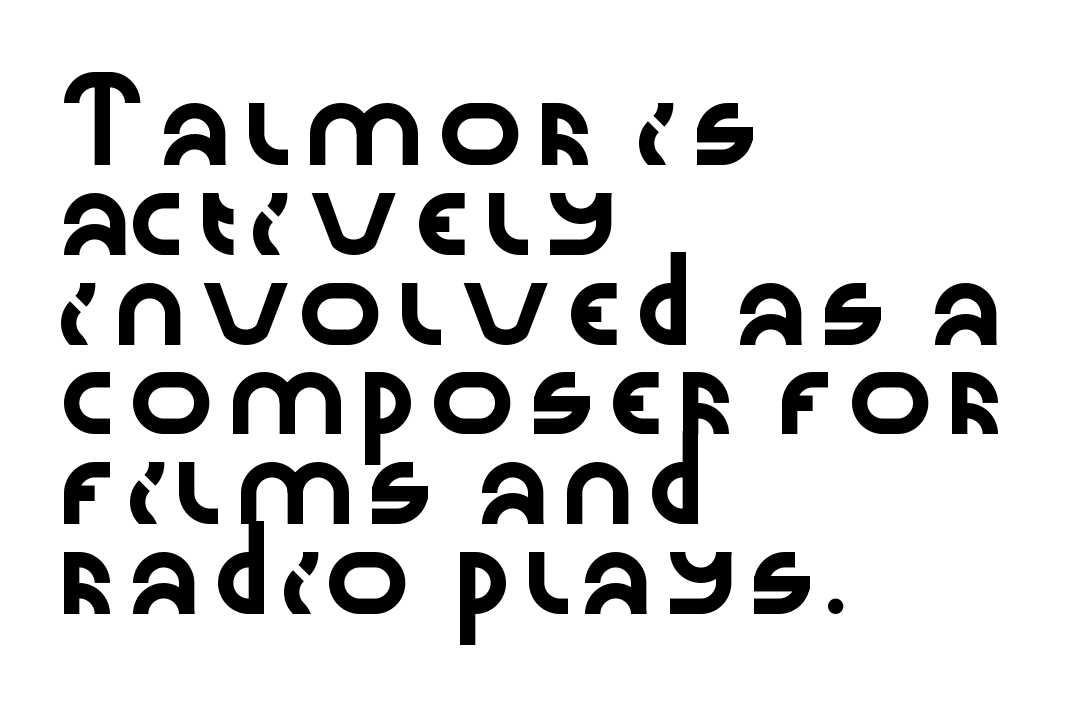
The image shows 73 px wide sans-serif type, upright; set left-aligned, line spacing 1.23x, normal letter spacing, not underlined; low stroke contrast and a medium x-height.
